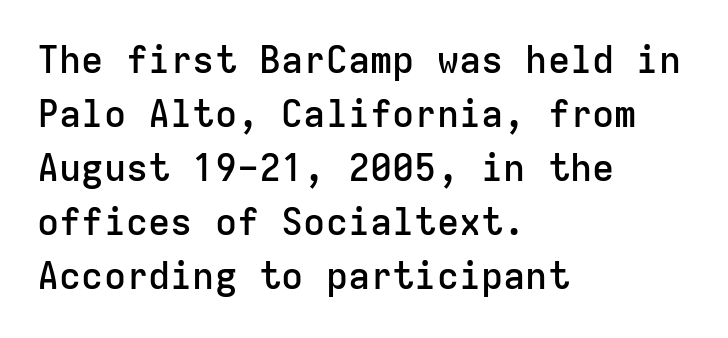
The image shows 37 px semibold sans-serif type, upright, monospaced; set left-aligned, normal line spacing (1.46x), normal letter spacing, not underlined; low stroke contrast and a medium x-height.
